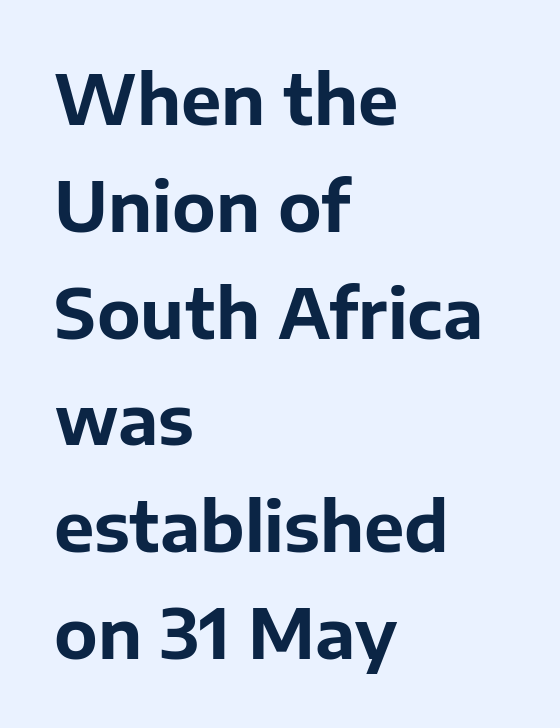
Q: Is the text bold? A: Yes.
Q: Is the text italic (slanted)? A: No, it is upright.
Q: Is the typeface a serif or a sans-serif typeface? A: Sans-serif.
Q: Is the text underlined? A: No.
Q: How is the paragraph aligned? A: Left-aligned.
Q: Is the spacing between letters normal or unusually wide? A: Normal.
Q: Is the spacing between lines tight, normal or loose? A: Normal.
Q: Width (condensed, normal, or wide)? A: Normal.
Q: Stroke contrast? A: Low.
Q: x-height? A: Medium.
Q: Monospaced? A: No.
